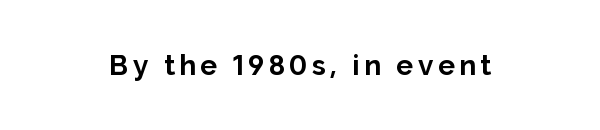
{"serif": "no", "italic": "no", "bold": "yes", "weight": "bold", "width": "normal", "stroke_contrast": "low", "x_height": "medium", "monospaced": "no", "underline": "no", "glyph_px": 28}
